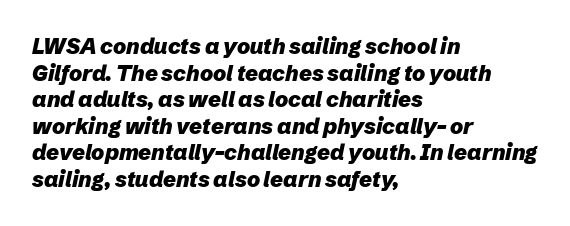
The image shows 22 px bold type, italic (leaning right); set left-aligned, line spacing 1.21x, normal letter spacing, not underlined.
